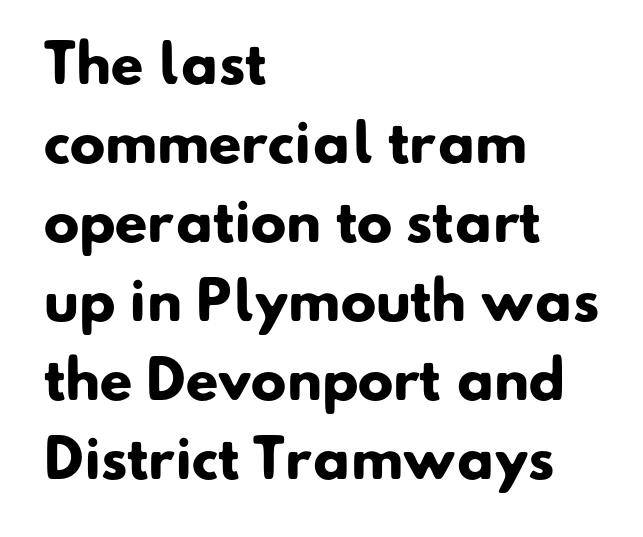
The image shows 53 px heavy sans-serif type; set left-aligned, normal line spacing (1.49x), normal letter spacing, not underlined; low stroke contrast and a small x-height.
